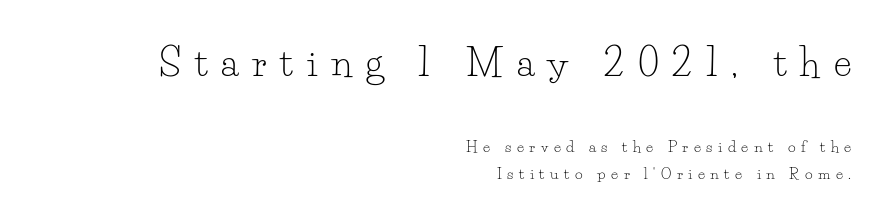
The image shows 37 px light serif type, upright; set right-aligned, line spacing 1.81x, unusually wide letter spacing (+0.37 em), not underlined; the first (top) block is 2.47x larger; low stroke contrast and a small x-height.
